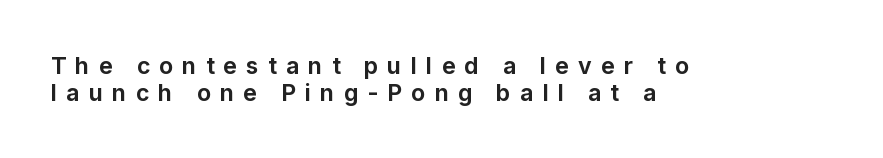
Q: Is the text bold? A: Yes.
Q: Is the text italic (slanted)? A: No, it is upright.
Q: Is the text underlined? A: No.
Q: How is the paragraph aligned? A: Left-aligned.
Q: Is the spacing between letters normal or unusually wide? A: Unusually wide.
